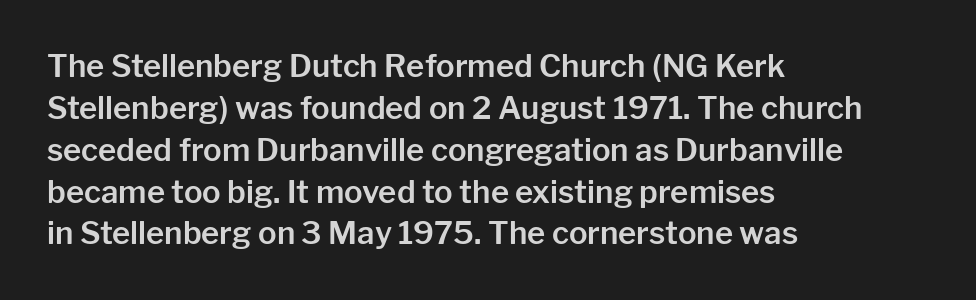
{"serif": "no", "italic": "no", "width": "normal", "stroke_contrast": "low", "x_height": "medium", "monospaced": "no", "underline": "no", "align": "left", "line_spacing": "normal", "line_spacing_ratio": 1.35, "letter_spacing": "normal", "letter_spacing_em": 0.0, "glyph_px": 31}
